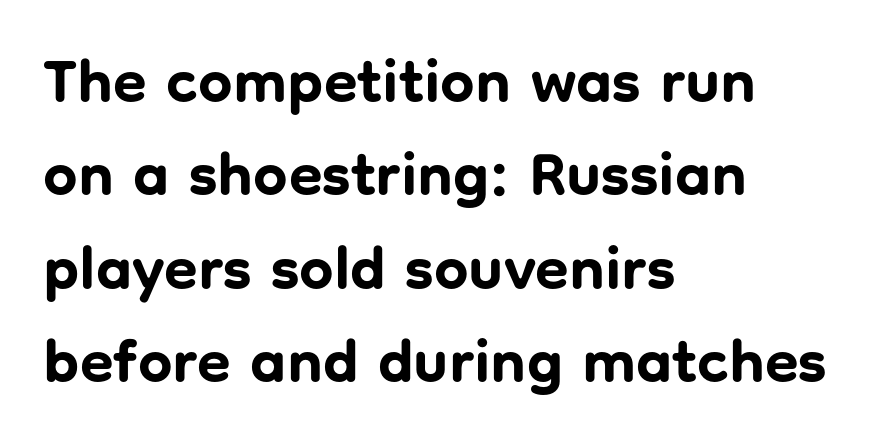
Q: Is the text bold? A: Yes.
Q: Is the text italic (slanted)? A: No, it is upright.
Q: Is the typeface a serif or a sans-serif typeface? A: Sans-serif.
Q: Is the text underlined? A: No.
Q: How is the paragraph aligned? A: Left-aligned.
Q: Is the spacing between letters normal or unusually wide? A: Normal.
Q: Is the spacing between lines tight, normal or loose? A: Normal.
Q: Width (condensed, normal, or wide)? A: Normal.
Q: Stroke contrast? A: Low.
Q: x-height? A: Medium.
Q: Monospaced? A: No.
